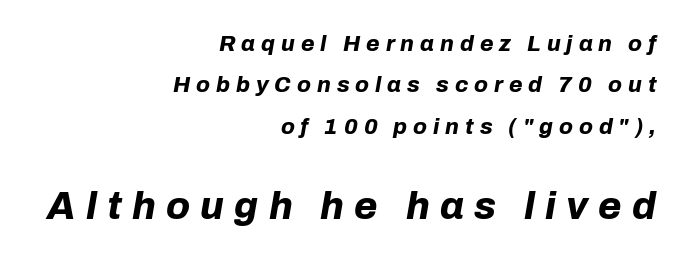
The image shows 38 px bold type, italic (leaning right); set right-aligned, line spacing 1.88x, unusually wide letter spacing (+0.27 em), not underlined; the second (bottom) block is 1.73x larger; low stroke contrast and a medium x-height.
